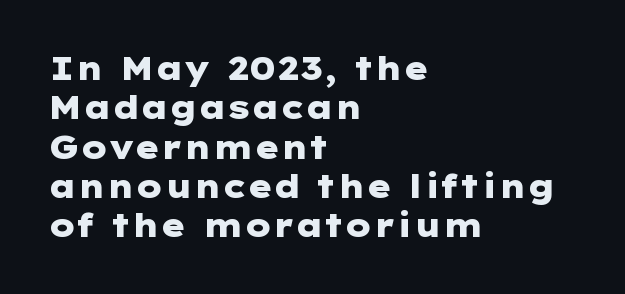
{"serif": "no", "italic": "no", "bold": "yes", "weight": "heavy", "width": "wide", "stroke_contrast": "low", "x_height": "medium", "underline": "no", "align": "left", "line_spacing_ratio": 1.23, "letter_spacing": "normal", "letter_spacing_em": 0.0, "glyph_px": 32}
